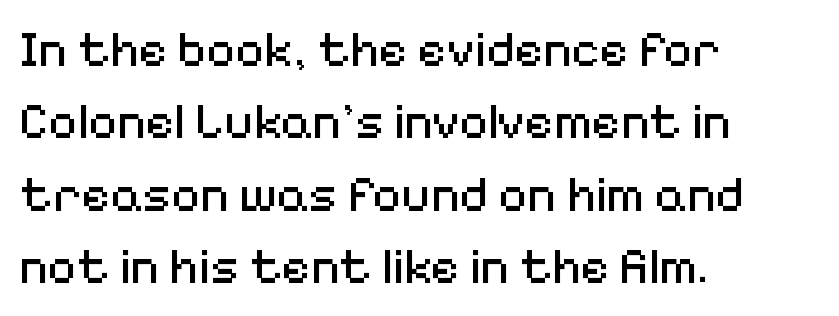
The image shows 50 px regular-weight sans-serif type, upright; set left-aligned, normal line spacing (1.45x), normal letter spacing, not underlined; medium stroke contrast and a medium x-height.
